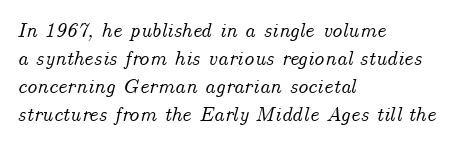
Quick note: underline off. Students, observe: this is what conventionally led text looks like. This sample uses plain, unmodified letter spacing. The face used here has a pronounced slope to its letters.
